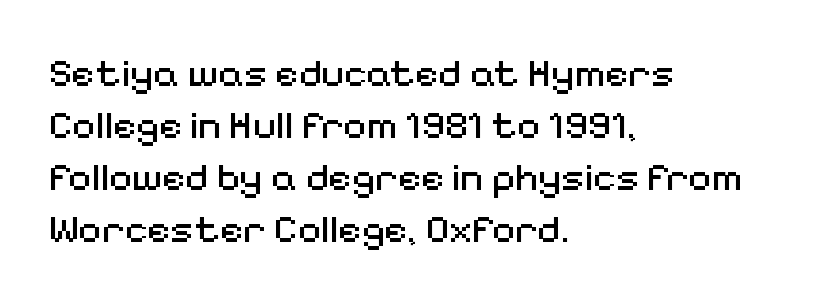
{"serif": "no", "italic": "no", "bold": "no", "weight": "regular", "width": "normal", "stroke_contrast": "medium", "x_height": "medium", "monospaced": "no", "underline": "no", "align": "left", "line_spacing": "normal", "line_spacing_ratio": 1.3, "letter_spacing": "normal", "letter_spacing_em": 0.0, "glyph_px": 40}
